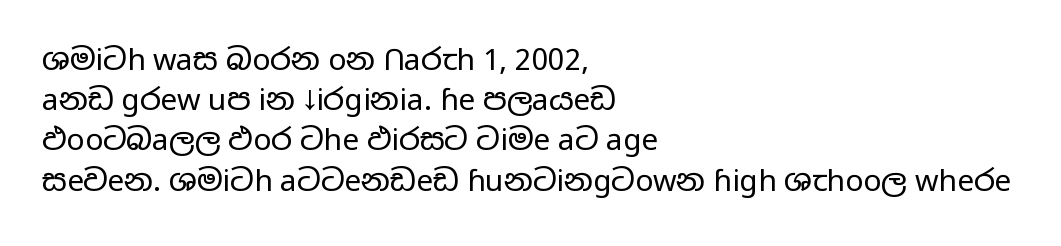
Q: Is the text bold? A: No.
Q: Is the text italic (slanted)? A: No, it is upright.
Q: Is the typeface a serif or a sans-serif typeface? A: Sans-serif.
Q: Is the text underlined? A: No.
Q: How is the paragraph aligned? A: Left-aligned.
Q: Is the spacing between letters normal or unusually wide? A: Normal.
Q: Is the spacing between lines tight, normal or loose? A: Normal.
Q: Width (condensed, normal, or wide)? A: Wide.
Q: Stroke contrast? A: Low.
Q: x-height? A: Medium.
Q: Monospaced? A: No.
